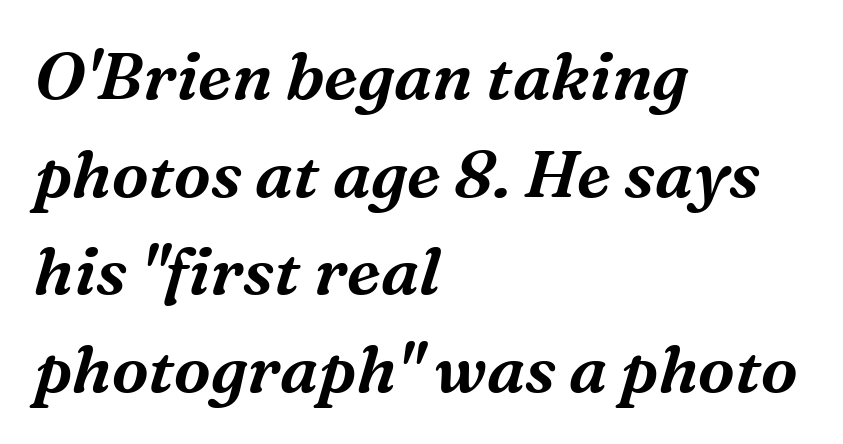
{"serif": "yes", "italic": "yes", "lean": "right", "slant_degrees": 16, "width": "normal", "stroke_contrast": "medium", "x_height": "medium", "monospaced": "no", "underline": "no", "align": "left", "line_spacing": "normal", "line_spacing_ratio": 1.48, "letter_spacing": "normal", "letter_spacing_em": 0.0, "glyph_px": 66}
